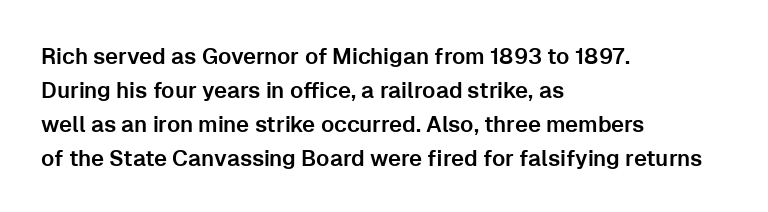
{"italic": "no", "underline": "no", "align": "left", "line_spacing": "normal", "line_spacing_ratio": 1.55, "letter_spacing": "normal", "letter_spacing_em": 0.0, "glyph_px": 22}
